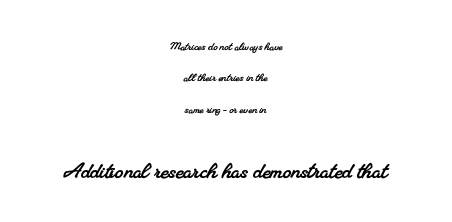
{"underline": "no", "align": "center", "line_spacing": "loose", "line_spacing_ratio": 2.25, "letter_spacing": "normal", "letter_spacing_em": 0.0, "larger_block": "second", "size_ratio": 1.93, "glyph_px": 27}
